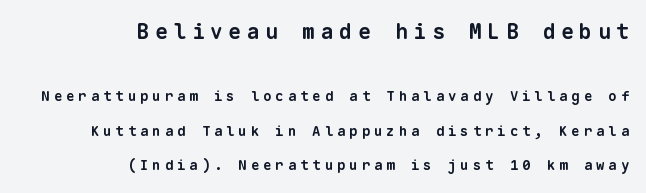
Lines of text with bare space underneath. Widely set lines give the paragraph a tall, airy silhouette. A typesetter would call this heavily tracked-out type. In this sample the first text group is rendered at the bigger scale. Caption: multi-line text, flush right, ragged left.
